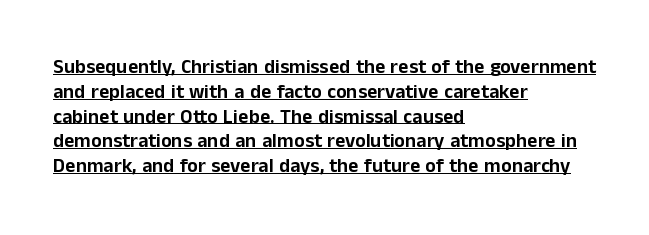
Q: Is the text italic (slanted)? A: No, it is upright.
Q: Is the text underlined? A: Yes.
Q: How is the paragraph aligned? A: Left-aligned.
Q: Is the spacing between letters normal or unusually wide? A: Normal.
